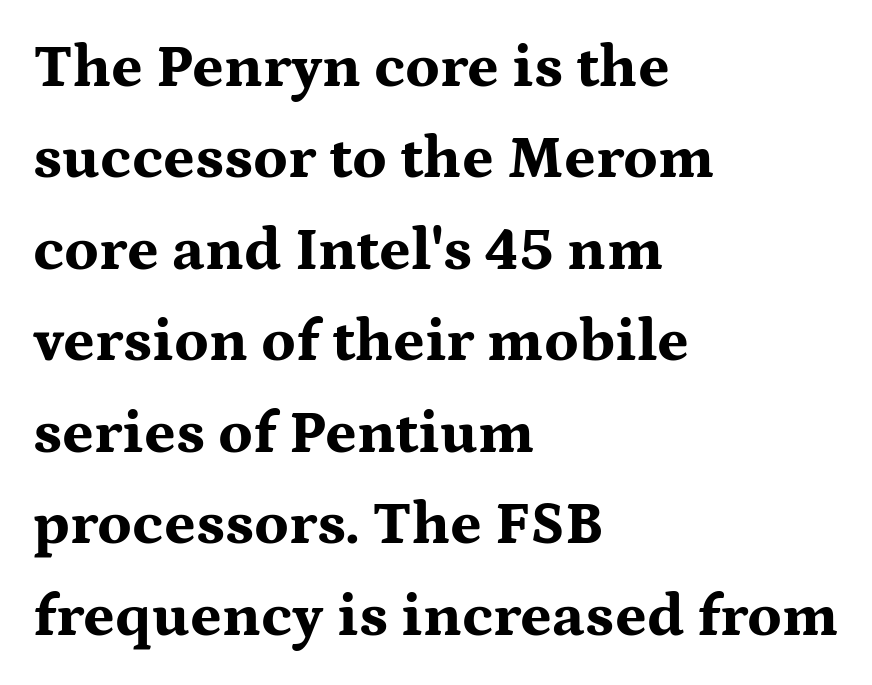
The glyphs in this specimen are seriffed. Do the letters lean? They stand straight. The passage is arranged the way most books set body copy — flush left. These words are printed bold, with thick strokes throughout.
